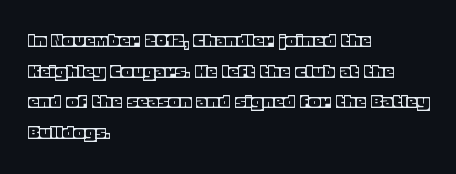
Style check: upright. Quick note: interline space is typical. This sample uses plain, unmodified letter spacing. In CSS terms this would be text-align: left.
